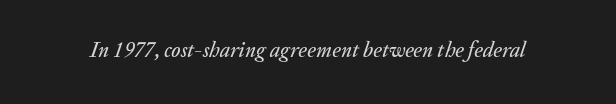
Q: Is the text italic (slanted)? A: Yes, it leans right by about 20 degrees.
Q: Is the text underlined? A: No.
Q: Is the spacing between letters normal or unusually wide? A: Normal.
